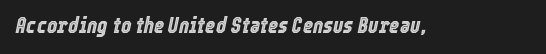
{"italic": "yes", "lean": "right", "slant_degrees": 12, "underline": "no", "letter_spacing": "normal", "letter_spacing_em": 0.0, "glyph_px": 22}
